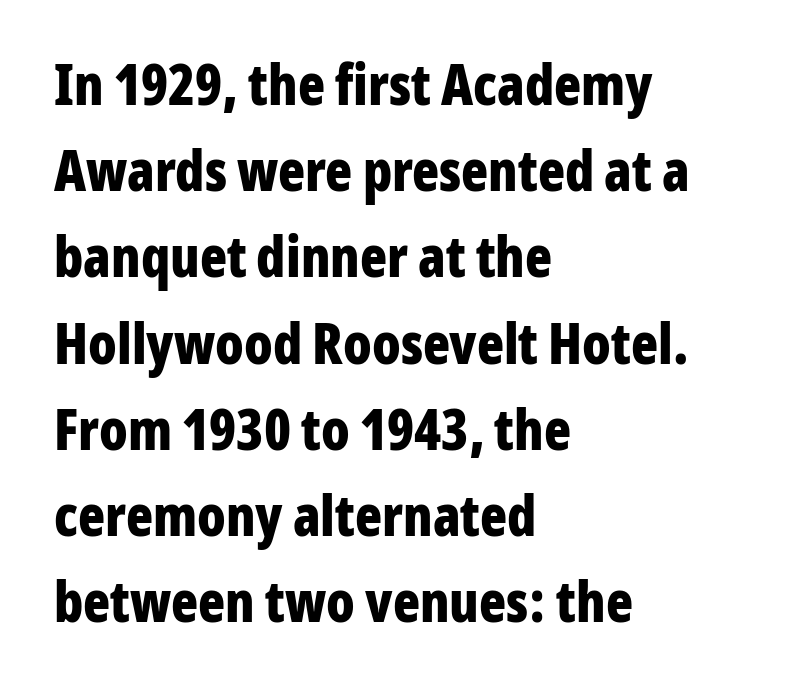
{"serif": "no", "italic": "no", "bold": "yes", "weight": "bold", "width": "condensed", "stroke_contrast": "low", "x_height": "medium", "monospaced": "no", "underline": "no", "align": "left", "line_spacing": "normal", "line_spacing_ratio": 1.54, "letter_spacing": "normal", "letter_spacing_em": 0.0, "glyph_px": 56}
